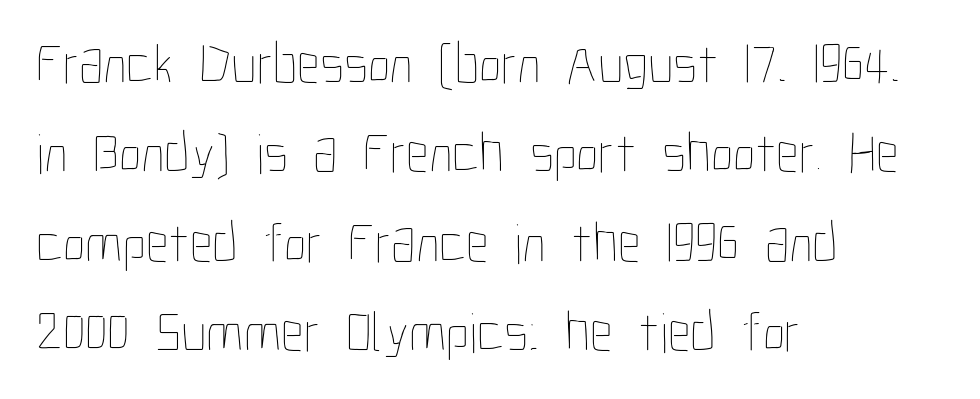
The foot of each line stays bare and open. Interline gaps are of average width in this sample. Typeset ragged right — the left edge is the straight one. Looks like regular typesetting: each glyph gets only the width it needs.
